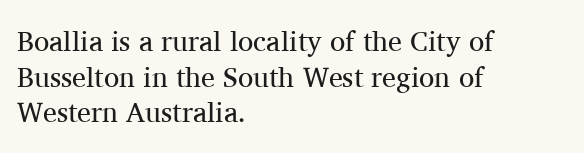
{"serif": "yes", "italic": "no", "bold": "no", "weight": "regular", "width": "normal", "stroke_contrast": "medium", "x_height": "medium", "monospaced": "no", "underline": "no", "align": "left", "line_spacing": "normal", "line_spacing_ratio": 1.27, "letter_spacing": "normal", "letter_spacing_em": 0.0, "glyph_px": 28}
